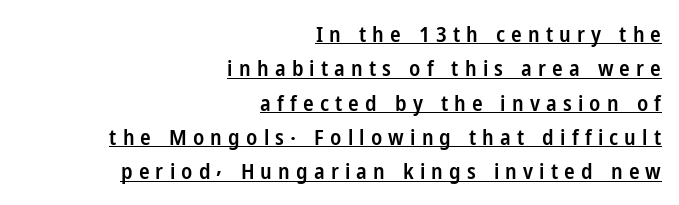
{"italic": "no", "bold": "semi", "underline": "yes", "align": "right", "line_spacing": "normal", "line_spacing_ratio": 1.56, "letter_spacing": "wide", "letter_spacing_em": 0.28, "glyph_px": 22}
